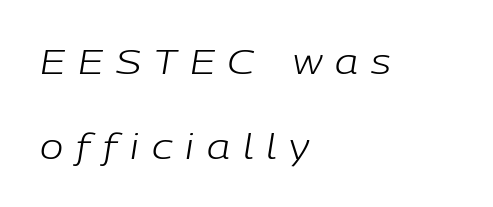
Where is the straight margin? On the left. Stems and bowls with no extra thickness — not bold. Leading is clearly above the norm, producing a sparse column. Has an underline been added? It has not. Inter-character spacing is expanded well beyond the font's built-in metrics. Italic? Definitely — the glyphs are oblique.
